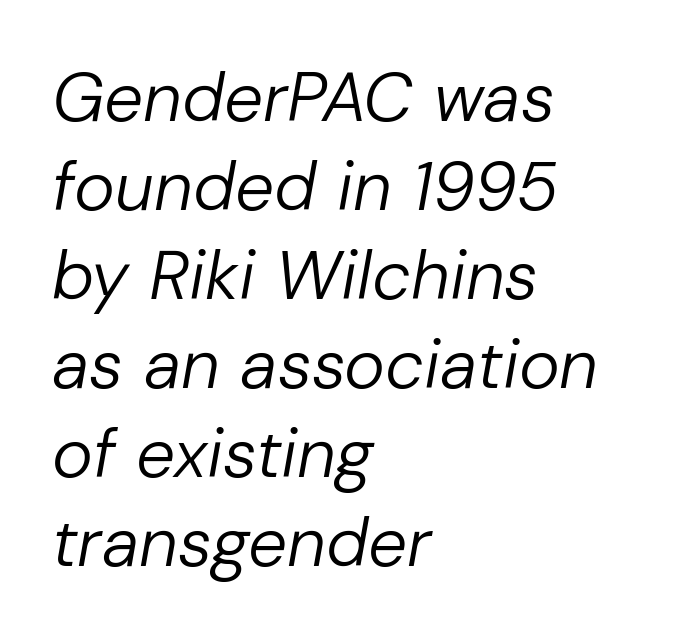
Q: Is the text bold? A: No.
Q: Is the text italic (slanted)? A: Yes, it leans right by about 10 degrees.
Q: Is the text underlined? A: No.
Q: How is the paragraph aligned? A: Left-aligned.
Q: Is the spacing between letters normal or unusually wide? A: Normal.
Q: Is the spacing between lines tight, normal or loose? A: Normal.
Q: Width (condensed, normal, or wide)? A: Normal.
Q: Stroke contrast? A: Low.
Q: x-height? A: Medium.
Q: Monospaced? A: No.
